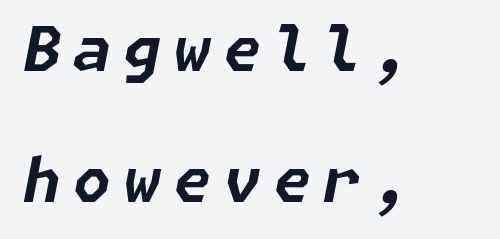
{"italic": "yes", "lean": "right", "slant_degrees": 11, "bold": "yes", "weight": "bold", "width": "normal", "stroke_contrast": "low", "x_height": "medium", "underline": "no", "align": "left", "line_spacing": "loose", "line_spacing_ratio": 2.14, "letter_spacing": "wide", "letter_spacing_em": 0.2, "glyph_px": 61}
